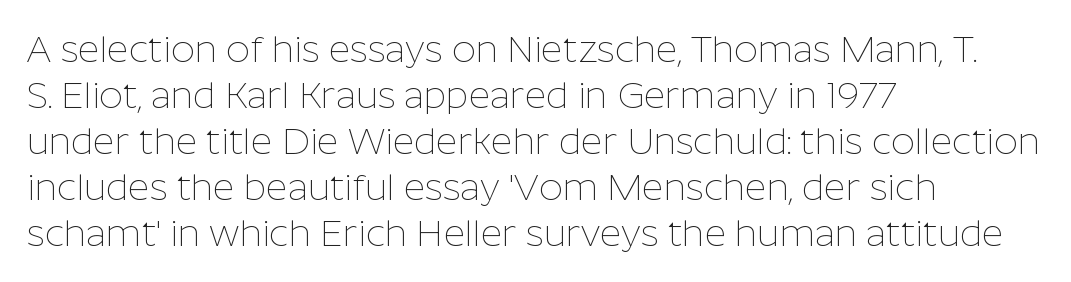
The image shows 37 px thin sans-serif type, upright; set left-aligned, line spacing 1.24x, normal letter spacing, not underlined; low stroke contrast and a medium x-height.
